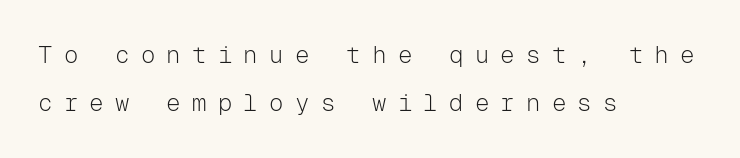
The image shows 24 px text type, upright; set left-aligned, loose line spacing (2.01x), unusually wide letter spacing (+0.47 em), not underlined.
